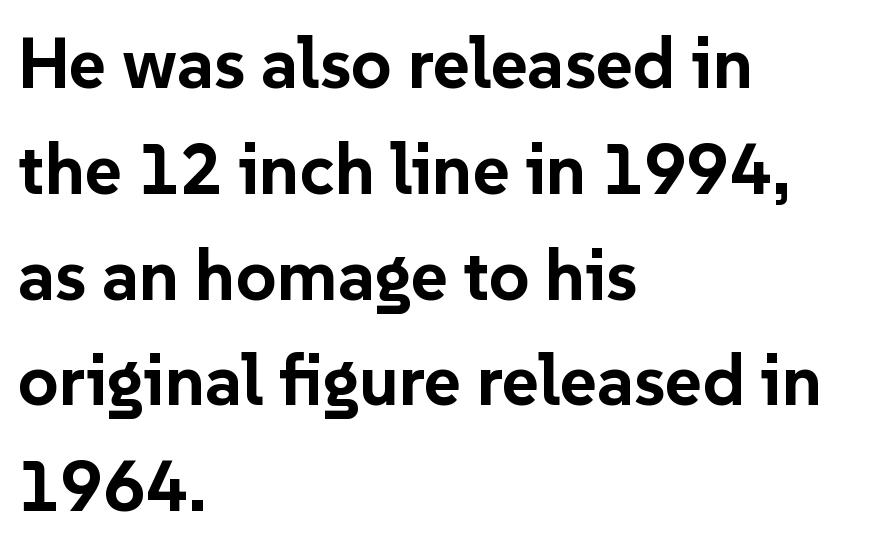
The passage shown is not underscored anywhere. The letters advance in unequal steps, a hallmark of proportional type. Does the leading feel generous? No, just average. Bold? Absolutely — the strokes are thick and heavy.
